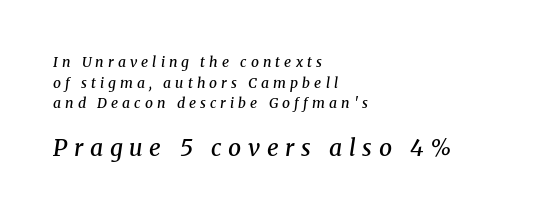
Q: Is the text bold? A: Semi-bold.
Q: Is the text italic (slanted)? A: Yes, it leans right by about 8 degrees.
Q: Is the text underlined? A: No.
Q: How is the paragraph aligned? A: Left-aligned.
Q: Is the spacing between letters normal or unusually wide? A: Unusually wide.
Q: Is the spacing between lines tight, normal or loose? A: Normal.
Q: Which block of text is set in a larger size, the first (top) or the second (bottom)? A: The second (bottom) one.
